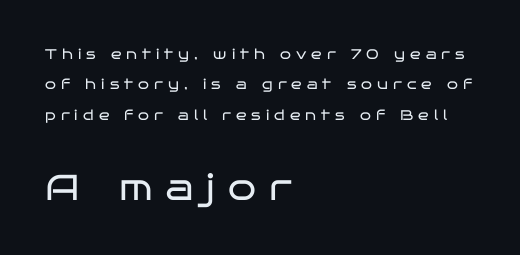
{"serif": "no", "italic": "no", "bold": "no", "weight": "regular", "width": "wide", "stroke_contrast": "low", "x_height": "large", "monospaced": "no", "underline": "no", "align": "left", "line_spacing": "loose", "line_spacing_ratio": 2.17, "letter_spacing": "wide", "letter_spacing_em": 0.36, "larger_block": "second", "size_ratio": 2.57, "glyph_px": 36}
